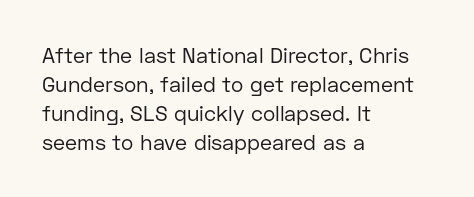
{"italic": "no", "bold": "no", "underline": "no", "align": "left", "line_spacing": "normal", "line_spacing_ratio": 1.38, "letter_spacing": "normal", "letter_spacing_em": 0.0, "glyph_px": 21}
